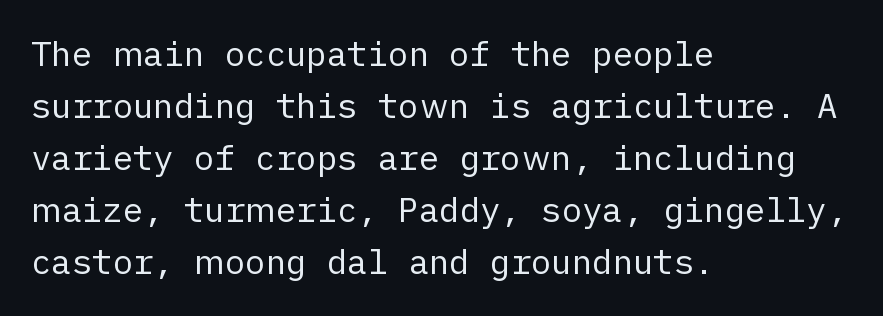
The image shows 34 px regular-weight sans-serif type, upright; set left-aligned, normal line spacing (1.53x), normal letter spacing, not underlined; low stroke contrast and a medium x-height.
